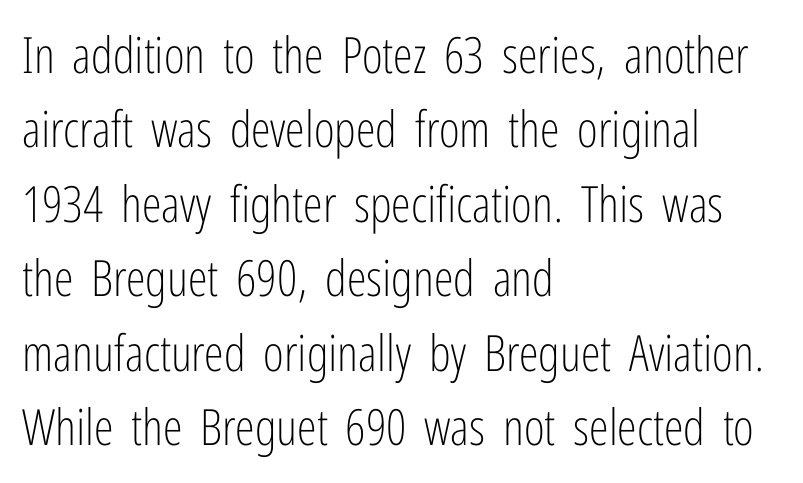
Unlike a traditional serif, this face leaves its strokes unadorned. The rendering uses natural spacing where letterforms have individual widths. If you measured baseline to baseline, you'd find a middling distance. Notice how the passage keeps a crisp vertical edge on the left only. Glance below the letters and you will spot only blank space. Tracking value appears to be zero — textbook default spacing.
